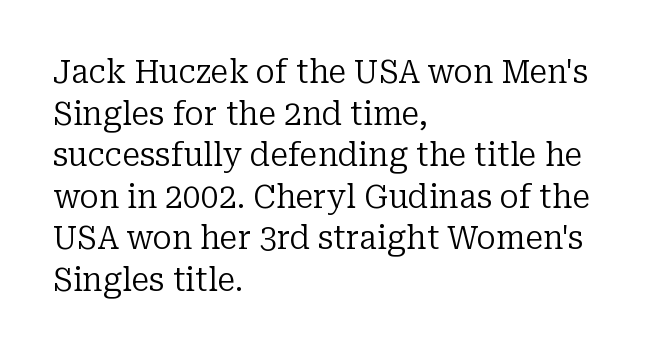
{"serif": "yes", "italic": "no", "bold": "no", "weight": "regular", "width": "normal", "stroke_contrast": "low", "x_height": "medium", "monospaced": "no", "underline": "no", "align": "left", "line_spacing": "normal", "line_spacing_ratio": 1.3, "letter_spacing": "normal", "letter_spacing_em": 0.0, "glyph_px": 32}
